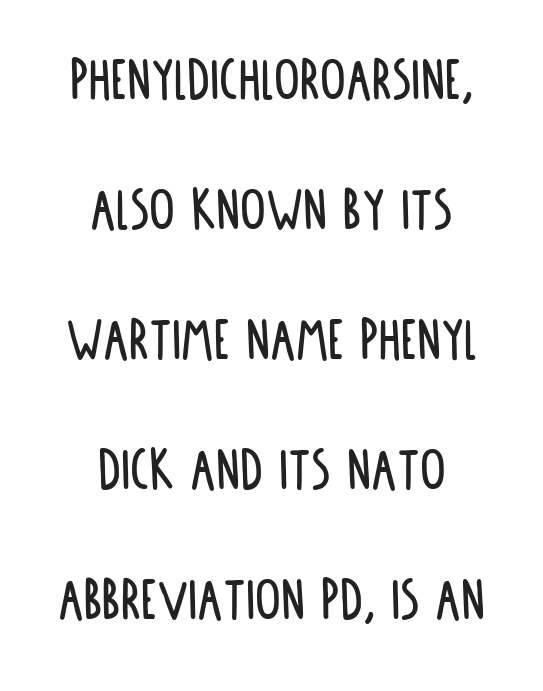
To sum up the face: it is a sans, with no serifs. The baseline area is clear. A typesetter would call this leading open, well beyond the default. The rendering positions every line midway between the sides. Spacing verdict: proportional, widths tailored to each character.
